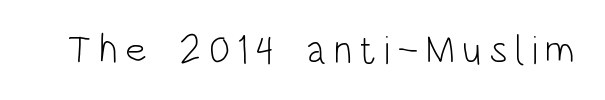
Q: Is the text bold? A: No.
Q: Is the text italic (slanted)? A: No, it is upright.
Q: Is the typeface a serif or a sans-serif typeface? A: Sans-serif.
Q: Is the text underlined? A: No.
Q: Width (condensed, normal, or wide)? A: Condensed.
Q: Stroke contrast? A: Low.
Q: x-height? A: Large.
Q: Monospaced? A: No.
